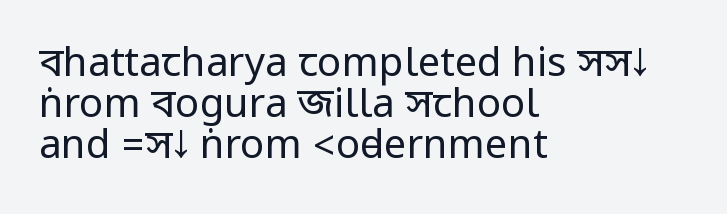
Honestly, there is no underline to notice here at all. These lines huddle together more closely than default settings would place them. The strokes carry an ordinary text weight at most. Horizontally, the lines are justified to the leading edge only.
